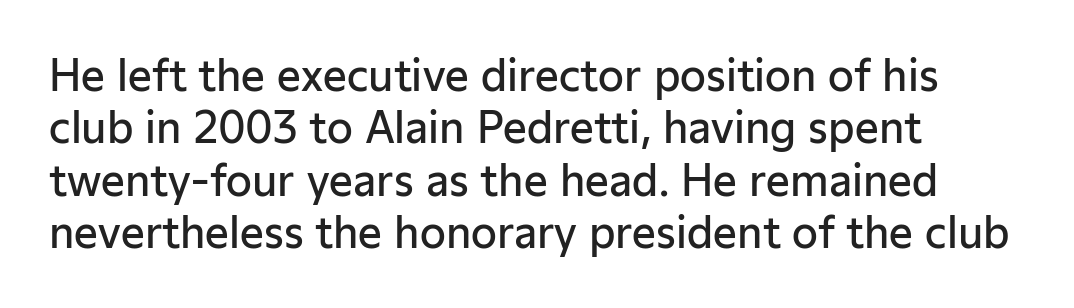
Q: Is the text bold? A: Semi-bold.
Q: Is the text italic (slanted)? A: No, it is upright.
Q: Is the typeface a serif or a sans-serif typeface? A: Sans-serif.
Q: Is the text underlined? A: No.
Q: How is the paragraph aligned? A: Left-aligned.
Q: Is the spacing between letters normal or unusually wide? A: Normal.
Q: Is the spacing between lines tight, normal or loose? A: Normal.
Q: Width (condensed, normal, or wide)? A: Normal.
Q: Stroke contrast? A: Low.
Q: x-height? A: Medium.
Q: Monospaced? A: No.
